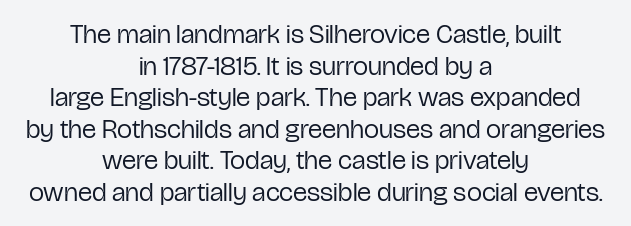
The image shows 27 px text type, upright; set centered, line spacing 1.17x, normal letter spacing, not underlined.
